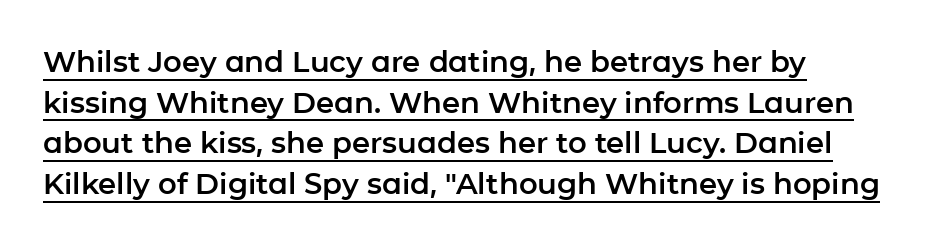
The face used here appears with an underline applied. Proportional: the letters do not fall into vertical columns. The ragged edge is on the right, which tells us the setting is flush left. Default kerning and tracking; the words read as compact shapes. It's the straight-up-and-down kind of type. Horizontal bands of white between lines are of average thickness.
